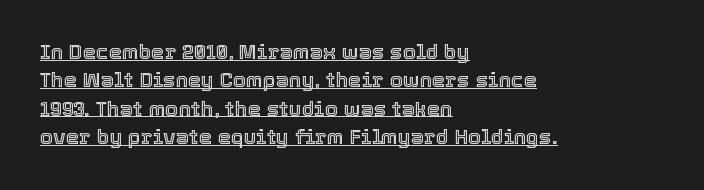
Q: Is the text italic (slanted)? A: No, it is upright.
Q: Is the text underlined? A: Yes.
Q: How is the paragraph aligned? A: Left-aligned.
Q: Is the spacing between letters normal or unusually wide? A: Normal.
Q: Is the spacing between lines tight, normal or loose? A: Normal.
